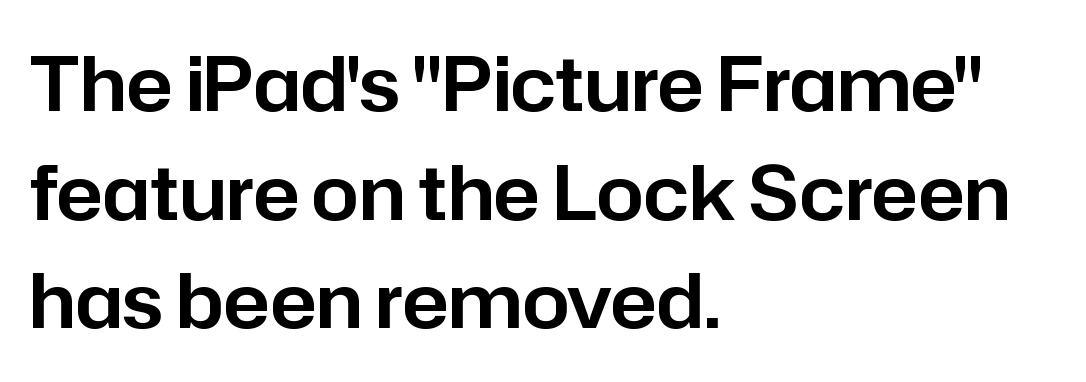
Q: Is the text italic (slanted)? A: No, it is upright.
Q: Is the typeface a serif or a sans-serif typeface? A: Sans-serif.
Q: Is the text underlined? A: No.
Q: How is the paragraph aligned? A: Left-aligned.
Q: Is the spacing between letters normal or unusually wide? A: Normal.
Q: Is the spacing between lines tight, normal or loose? A: Normal.
Q: Width (condensed, normal, or wide)? A: Normal.
Q: Stroke contrast? A: Low.
Q: x-height? A: Medium.
Q: Monospaced? A: No.
